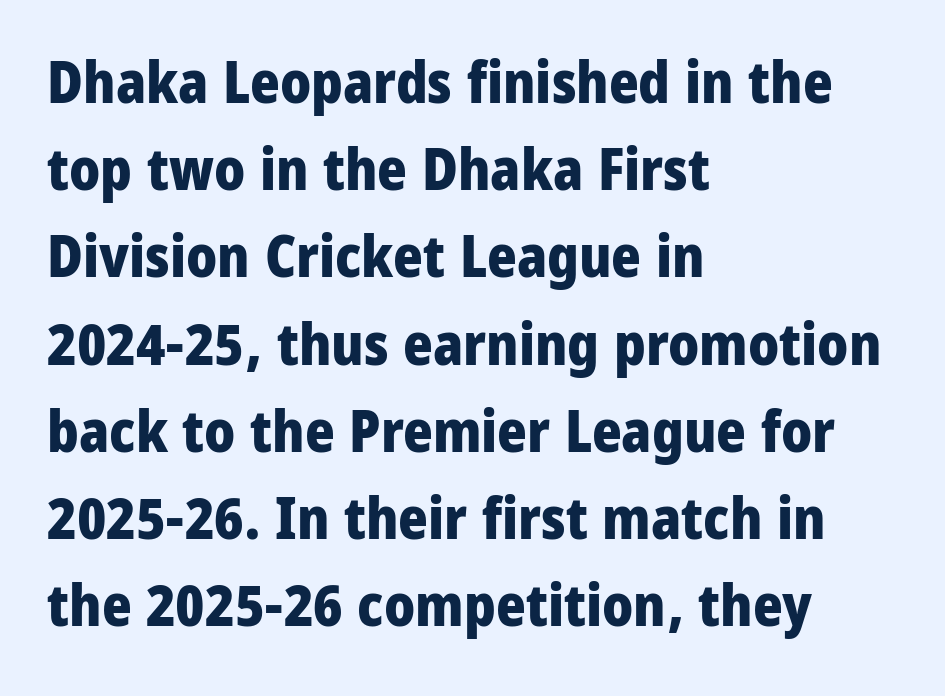
The text was rendered using a sans face with plain stroke endings. Inter-character spacing is left at the font's built-in metrics. Caption: multi-line text, flush left, ragged right. Note the varied advance widths — an 'i' is clearly narrower than an 'm'. Each glyph is drawn with heavy, bold strokes.
